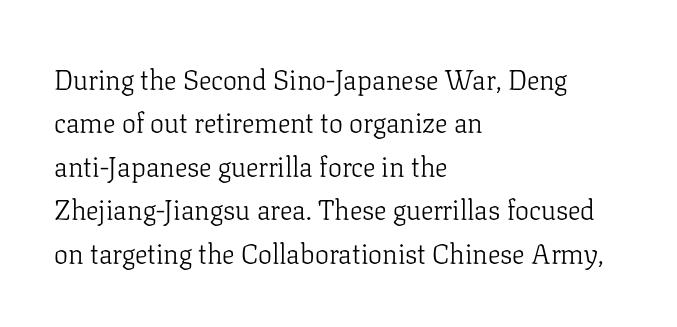
The image shows 28 px light serif type, upright; set left-aligned, normal line spacing (1.55x), normal letter spacing, not underlined; low stroke contrast and a medium x-height.
